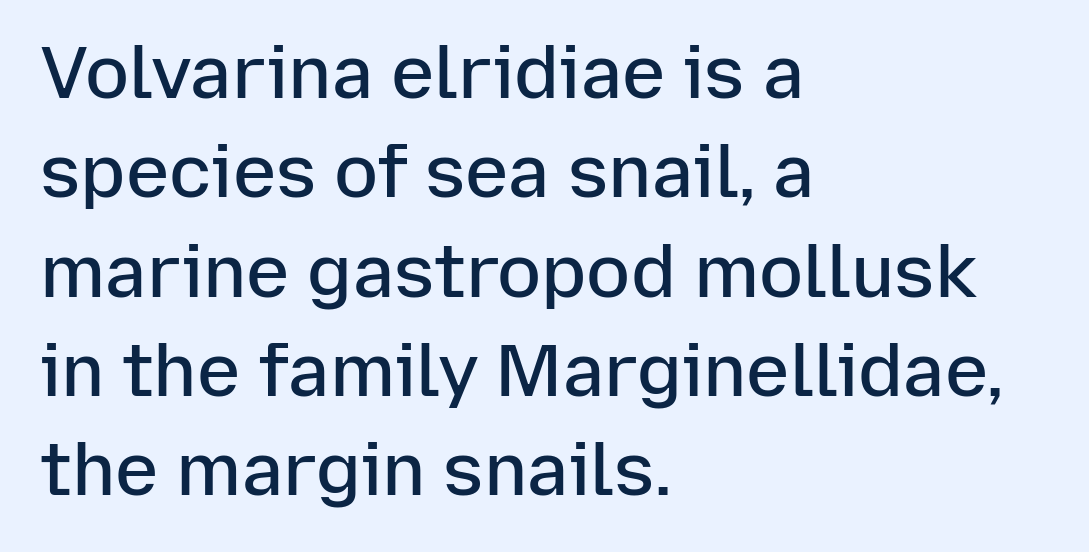
{"serif": "no", "italic": "no", "bold": "semi", "weight": "semibold", "width": "normal", "stroke_contrast": "low", "x_height": "medium", "monospaced": "no", "underline": "no", "align": "left", "line_spacing": "normal", "line_spacing_ratio": 1.36, "letter_spacing": "normal", "letter_spacing_em": 0.0, "glyph_px": 73}
